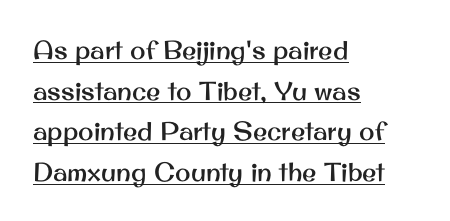
Q: Is the text italic (slanted)? A: No, it is upright.
Q: Is the text underlined? A: Yes.
Q: How is the paragraph aligned? A: Left-aligned.
Q: Is the spacing between letters normal or unusually wide? A: Normal.
Q: Is the spacing between lines tight, normal or loose? A: Normal.
